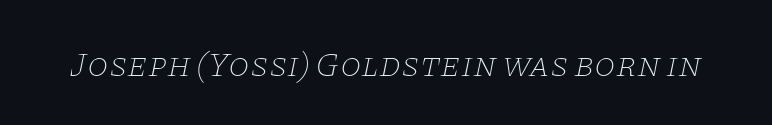
Serifs: yes, visible at the terminals of the letterforms. The rendering applies a slant to the glyphs. The letters look calm and open, with moderate or lighter stems. Glance below the letters and you will spot only blank space.
